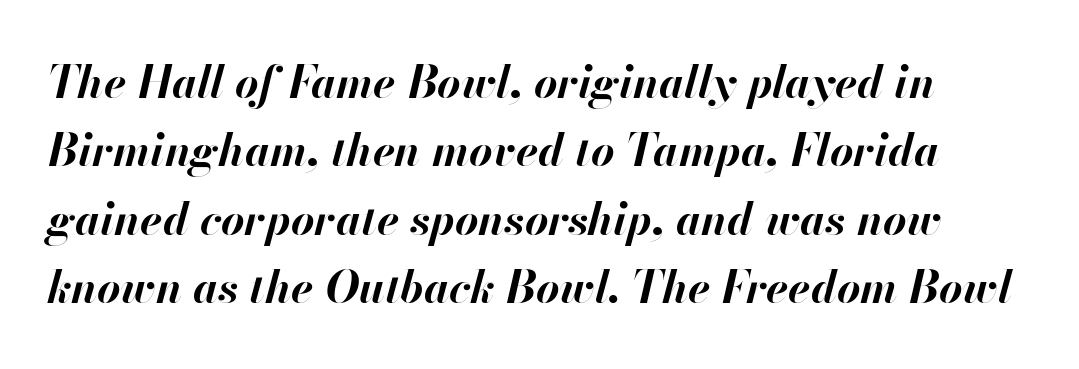
Students, observe: this is what conventionally led text looks like. The passage shown leans; its letterforms are oblique. Look at the tracking — it's just the regular setting, nothing added. Looks like regular typesetting: each glyph gets only the width it needs.
